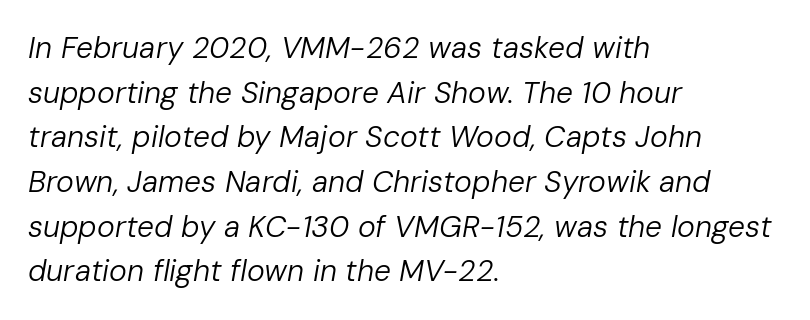
{"italic": "yes", "lean": "right", "slant_degrees": 10, "bold": "no", "weight": "regular", "width": "normal", "stroke_contrast": "low", "x_height": "medium", "monospaced": "no", "underline": "no", "align": "left", "line_spacing": "normal", "line_spacing_ratio": 1.49, "letter_spacing": "normal", "letter_spacing_em": 0.0, "glyph_px": 30}
